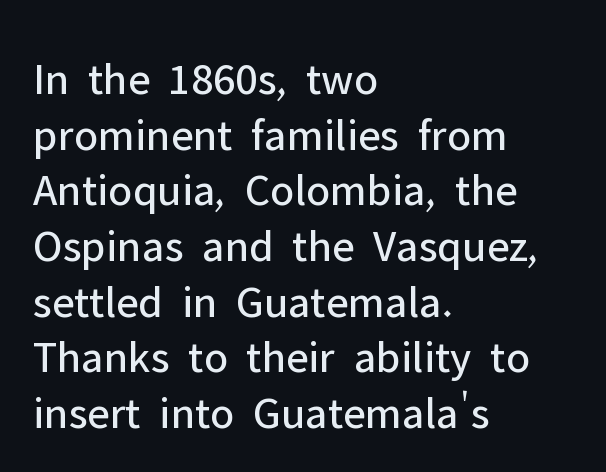
The image shows 46 px regular-weight sans-serif type, upright; set left-aligned, line spacing 1.21x, normal letter spacing, not underlined; low stroke contrast and a medium x-height.
